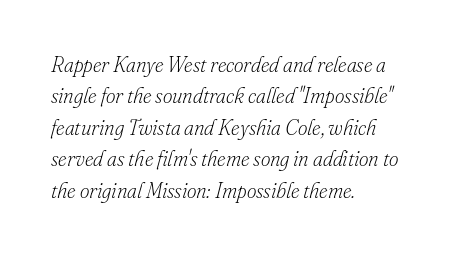
Posture: slanted. This rendering features lettering with no underline. Short note: letters normally spaced. The strokes are not fattened; the text isn't bold.
